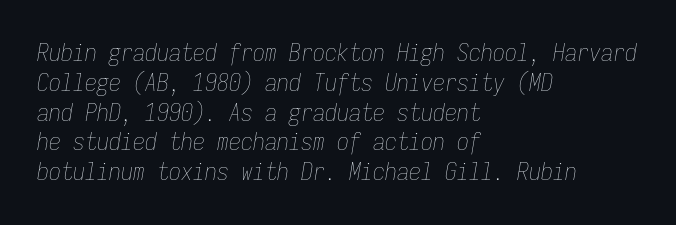
{"italic": "yes", "lean": "right", "slant_degrees": 9, "bold": "no", "underline": "no", "align": "left", "line_spacing_ratio": 1.24, "letter_spacing": "normal", "letter_spacing_em": 0.0, "glyph_px": 24}
